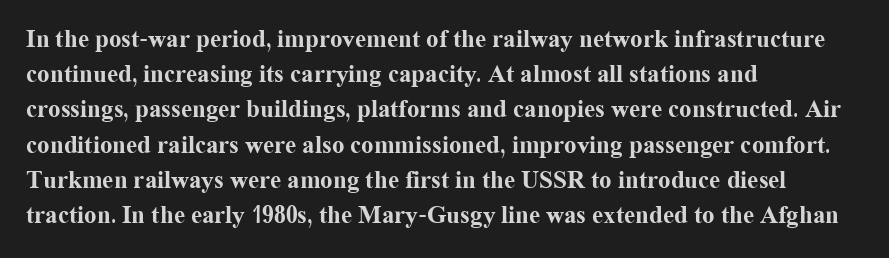
The image shows 25 px bold type, upright; set left-aligned, normal line spacing (1.41x), normal letter spacing, not underlined.
